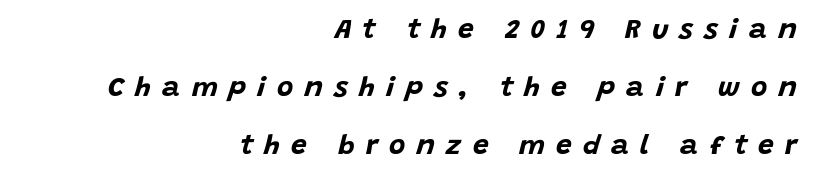
You can tell it's italic because the verticals aren't actually vertical. Teacher's note: observe the even right margin — that is flush-right alignment. Someone cranked the tracking dial way up on this one. The strokes are fattened all the way to bold. Bare-footed words on every line. Regarding leading, the lines here are spaced well apart.
